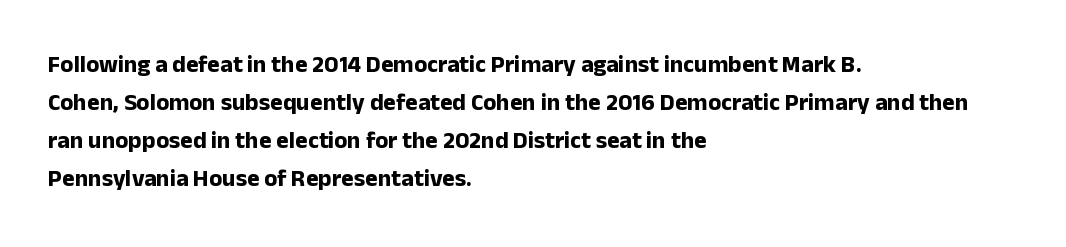
{"italic": "no", "bold": "yes", "underline": "no", "align": "left", "line_spacing": "normal", "line_spacing_ratio": 1.58, "letter_spacing": "normal", "letter_spacing_em": 0.0, "glyph_px": 24}
